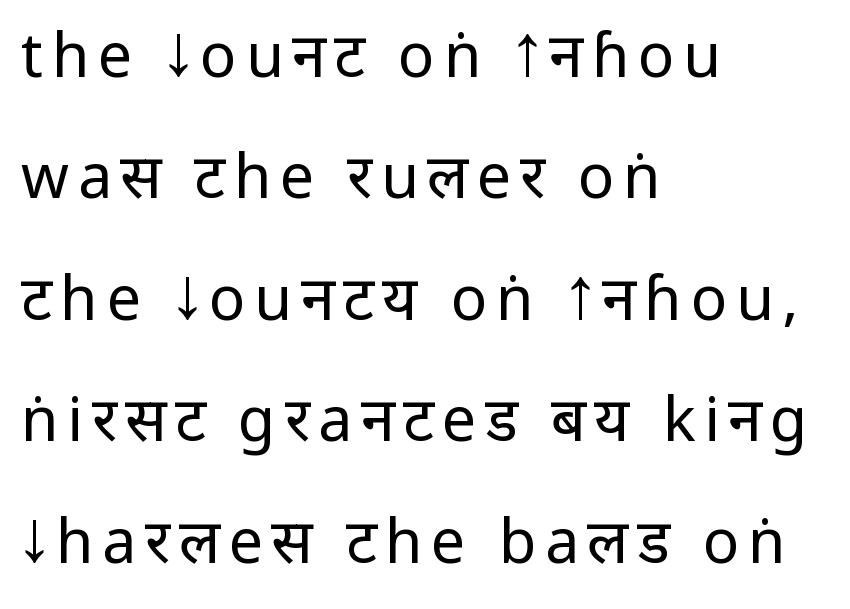
Q: Is the text bold? A: No.
Q: Is the text italic (slanted)? A: No, it is upright.
Q: Is the typeface a serif or a sans-serif typeface? A: Sans-serif.
Q: Is the text underlined? A: No.
Q: How is the paragraph aligned? A: Left-aligned.
Q: Is the spacing between lines tight, normal or loose? A: Loose.
Q: Width (condensed, normal, or wide)? A: Condensed.
Q: Stroke contrast? A: Low.
